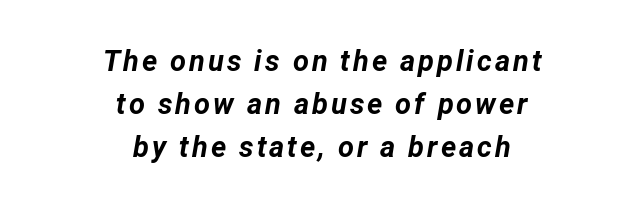
This sample keeps an unexceptional amount of space between lines. Think of a printed novel: that variable character pitch is what you see here. A full-strength bold gives these letters their thick strokes. Yep, that's italic — everything's leaning. The strip under each line holds only bare page.
